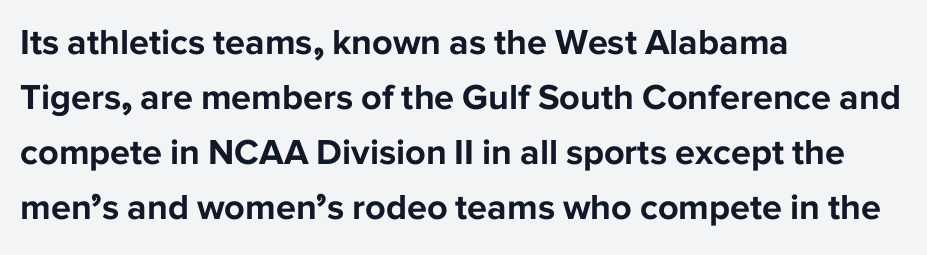
{"serif": "no", "italic": "no", "bold": "yes", "weight": "bold", "width": "normal", "stroke_contrast": "low", "x_height": "medium", "monospaced": "no", "underline": "no", "align": "left", "line_spacing": "normal", "line_spacing_ratio": 1.53, "letter_spacing": "normal", "letter_spacing_em": 0.0, "glyph_px": 36}
